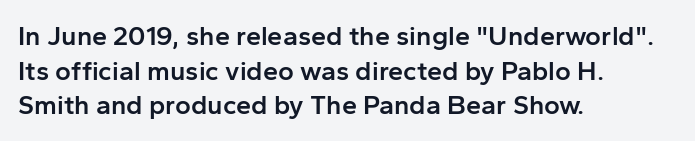
{"italic": "no", "bold": "semi", "underline": "no", "align": "left", "line_spacing": "normal", "line_spacing_ratio": 1.28, "letter_spacing": "normal", "letter_spacing_em": 0.0, "glyph_px": 27}
